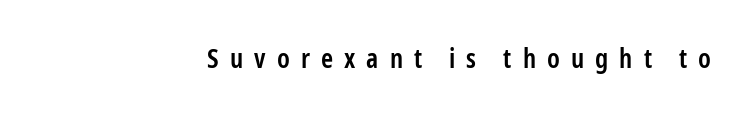
Q: Is the text bold? A: Semi-bold.
Q: Is the text italic (slanted)? A: No, it is upright.
Q: Is the text underlined? A: No.
Q: Is the spacing between letters normal or unusually wide? A: Unusually wide.
